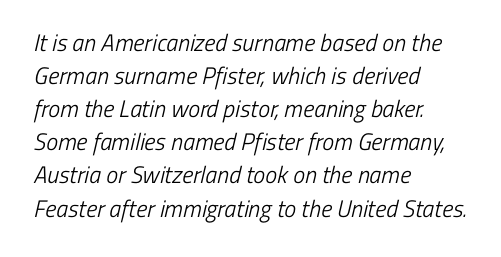
Q: Is the text bold? A: No.
Q: Is the text underlined? A: No.
Q: How is the paragraph aligned? A: Left-aligned.
Q: Is the spacing between letters normal or unusually wide? A: Normal.
Q: Is the spacing between lines tight, normal or loose? A: Normal.
